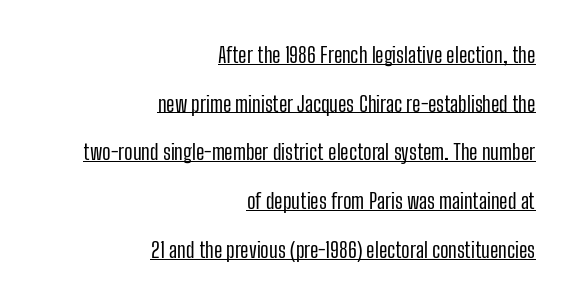
The image shows 21 px text type, upright; set right-aligned, loose line spacing (2.32x), normal letter spacing, underlined.
